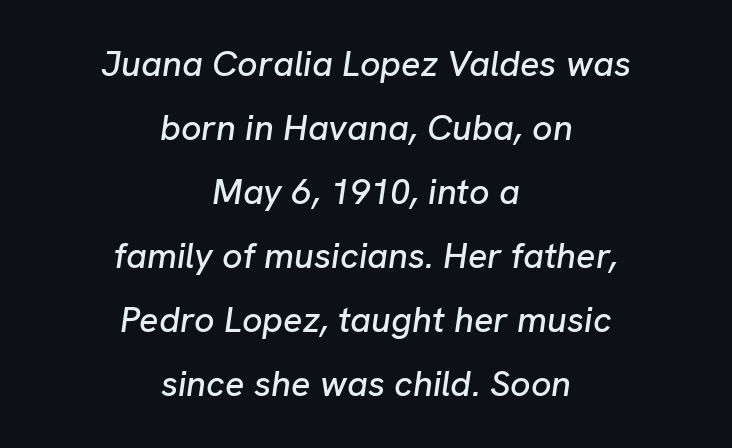
The image shows 36 px text type, italic (leaning right); set centered, line spacing 1.78x, normal letter spacing, not underlined; low stroke contrast and a medium x-height.
